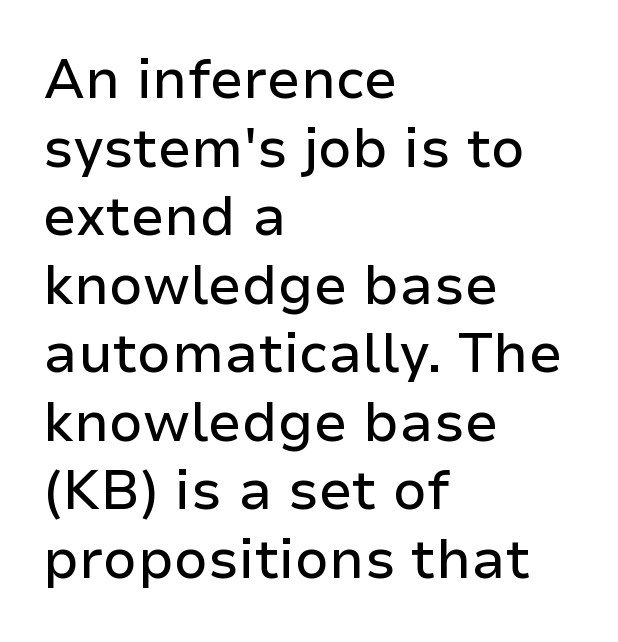
Q: Is the text italic (slanted)? A: No, it is upright.
Q: Is the typeface a serif or a sans-serif typeface? A: Sans-serif.
Q: Is the text underlined? A: No.
Q: How is the paragraph aligned? A: Left-aligned.
Q: Is the spacing between letters normal or unusually wide? A: Normal.
Q: Is the spacing between lines tight, normal or loose? A: Normal.
Q: Width (condensed, normal, or wide)? A: Normal.
Q: Stroke contrast? A: Low.
Q: x-height? A: Medium.
Q: Monospaced? A: No.
